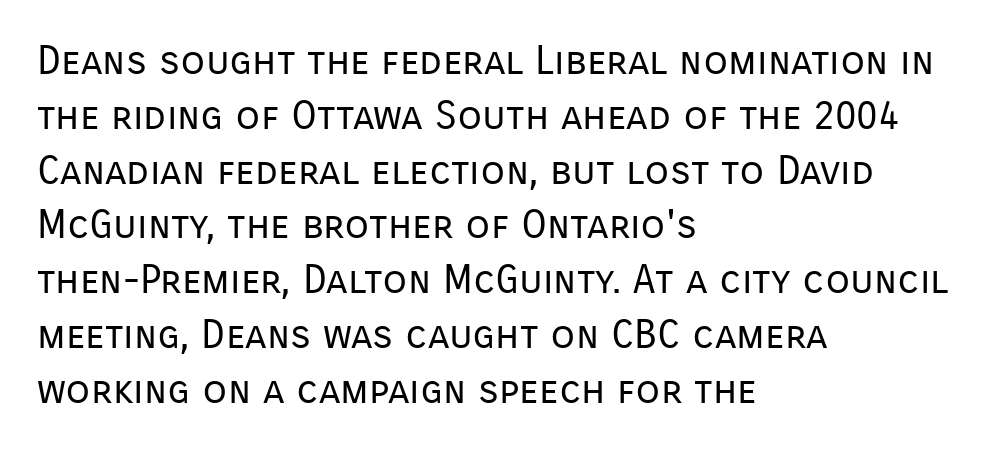
The rag falls on the right side of this text block. The font is comparable to plain body text, perhaps lighter. The zone under the glyphs is completely vacant. The letters advance in unequal steps, a hallmark of proportional type.
